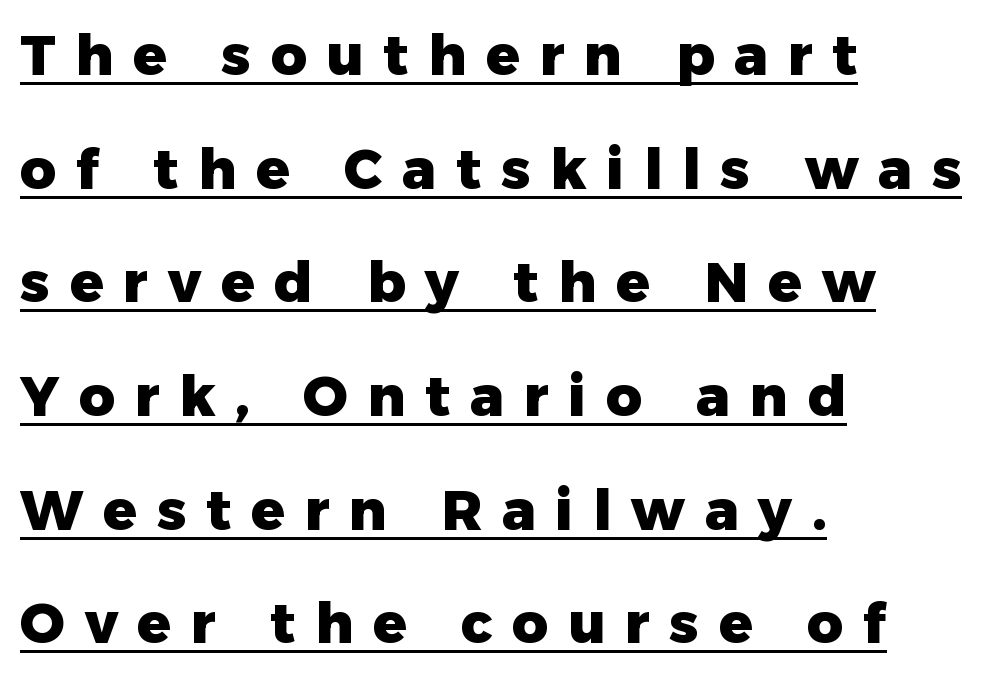
Q: Is the text bold? A: Yes.
Q: Is the text italic (slanted)? A: No, it is upright.
Q: Is the typeface a serif or a sans-serif typeface? A: Sans-serif.
Q: Is the text underlined? A: Yes.
Q: How is the paragraph aligned? A: Left-aligned.
Q: Is the spacing between letters normal or unusually wide? A: Unusually wide.
Q: Is the spacing between lines tight, normal or loose? A: Loose.
Q: Width (condensed, normal, or wide)? A: Normal.
Q: Stroke contrast? A: Low.
Q: x-height? A: Medium.
Q: Monospaced? A: No.
